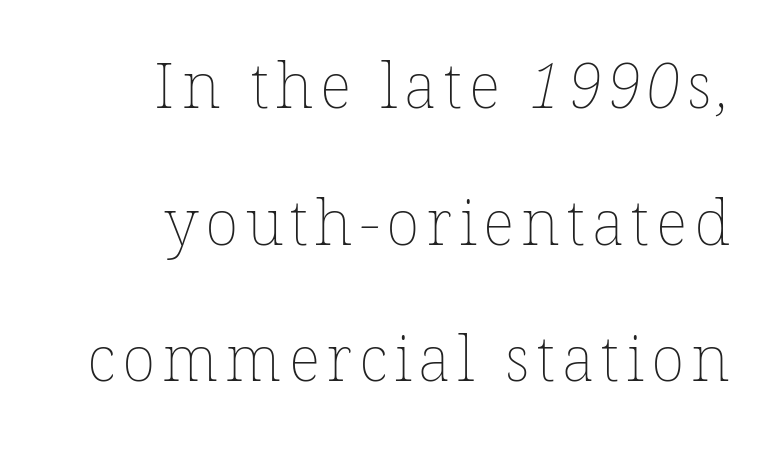
Q: Is the text bold? A: No.
Q: Is the text underlined? A: No.
Q: How is the paragraph aligned? A: Right-aligned.
Q: Is the spacing between lines tight, normal or loose? A: Loose.
Q: Width (condensed, normal, or wide)? A: Normal.
Q: Stroke contrast? A: Low.
Q: x-height? A: Medium.
Q: Monospaced? A: No.
